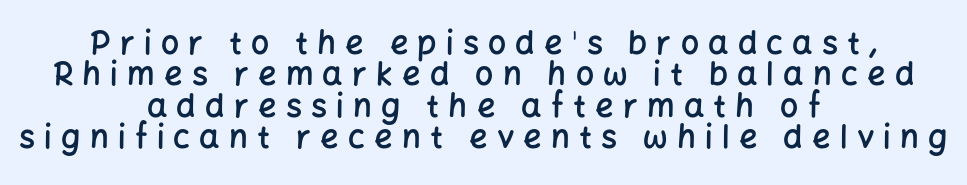
Q: Is the text bold? A: Semi-bold.
Q: Is the text italic (slanted)? A: No, it is upright.
Q: Is the typeface a serif or a sans-serif typeface? A: Sans-serif.
Q: Is the text underlined? A: No.
Q: How is the paragraph aligned? A: Centered.
Q: Is the spacing between letters normal or unusually wide? A: Unusually wide.
Q: Is the spacing between lines tight, normal or loose? A: Tight.
Q: Width (condensed, normal, or wide)? A: Normal.
Q: Stroke contrast? A: Low.
Q: x-height? A: Medium.
Q: Monospaced? A: No.
